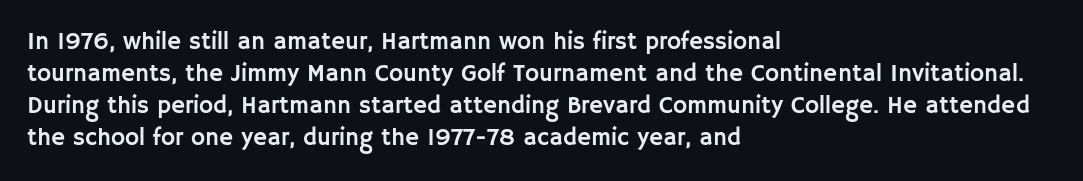
The image shows 24 px text type, upright; set left-aligned, normal line spacing (1.33x), normal letter spacing, not underlined.
